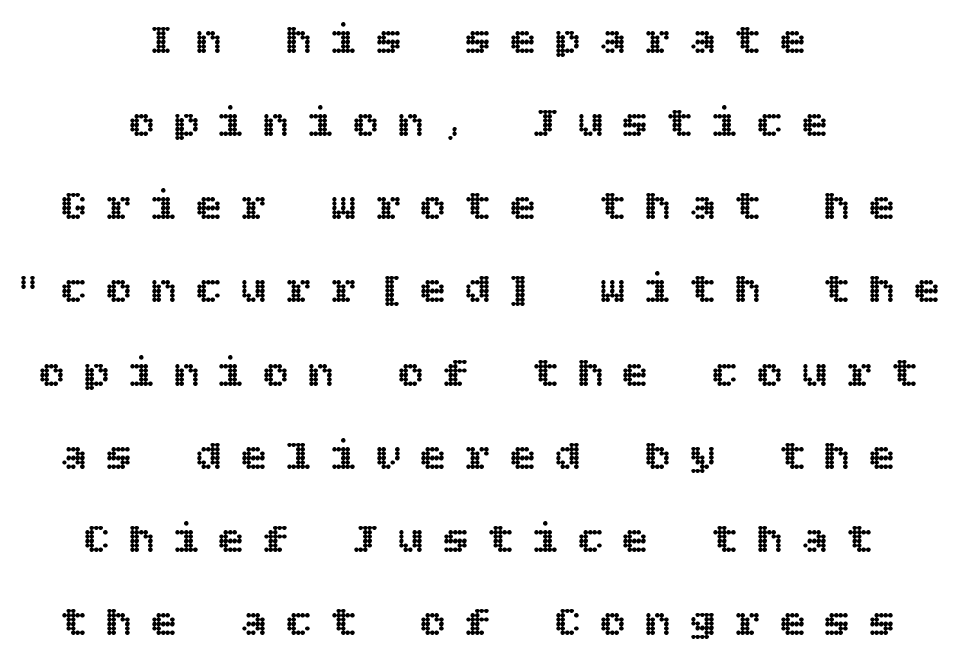
Q: Is the text italic (slanted)? A: No, it is upright.
Q: Is the text underlined? A: No.
Q: How is the paragraph aligned? A: Centered.
Q: Is the spacing between letters normal or unusually wide? A: Unusually wide.
Q: Width (condensed, normal, or wide)? A: Normal.
Q: x-height? A: Large.
